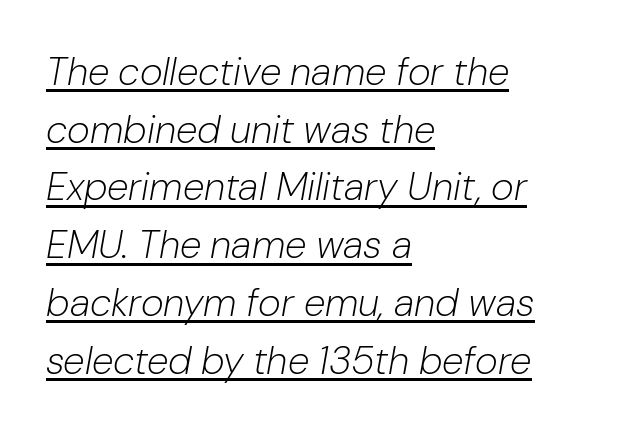
Q: Is the text bold? A: No.
Q: Is the text italic (slanted)? A: Yes, it leans right by about 10 degrees.
Q: Is the text underlined? A: Yes.
Q: How is the paragraph aligned? A: Left-aligned.
Q: Is the spacing between letters normal or unusually wide? A: Normal.
Q: Is the spacing between lines tight, normal or loose? A: Normal.
Q: Width (condensed, normal, or wide)? A: Normal.
Q: Stroke contrast? A: Low.
Q: x-height? A: Medium.
Q: Monospaced? A: No.
